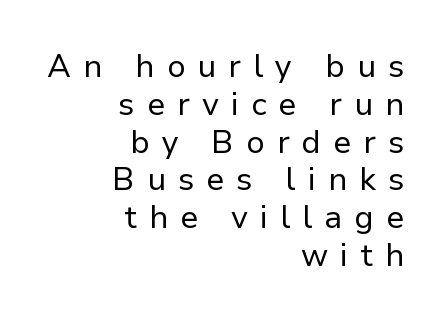
Here the designer chose a conventional face with non-uniform glyph widths. Glyph-to-glyph distance is far greater than everyday printed text. The letters carry no serifs — their stems end cleanly without finishing strokes. Clear beneath every line of the passage.
